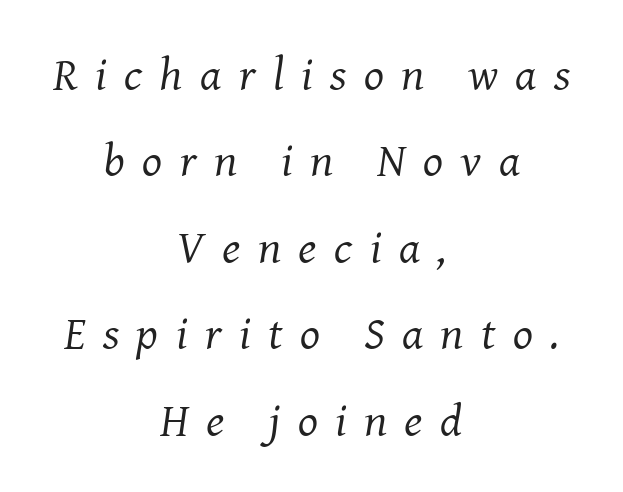
The image shows 47 px regular-weight serif type, italic (leaning right); set centered, line spacing 1.84x, unusually wide letter spacing (+0.37 em), not underlined; medium stroke contrast and a medium x-height.
